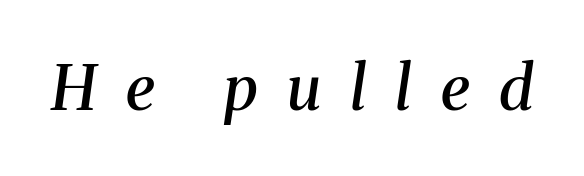
{"serif": "yes", "italic": "yes", "lean": "right", "slant_degrees": 8, "bold": "semi", "weight": "semibold", "width": "normal", "stroke_contrast": "medium", "x_height": "medium", "monospaced": "no", "underline": "no", "letter_spacing": "wide", "letter_spacing_em": 0.47, "glyph_px": 62}
